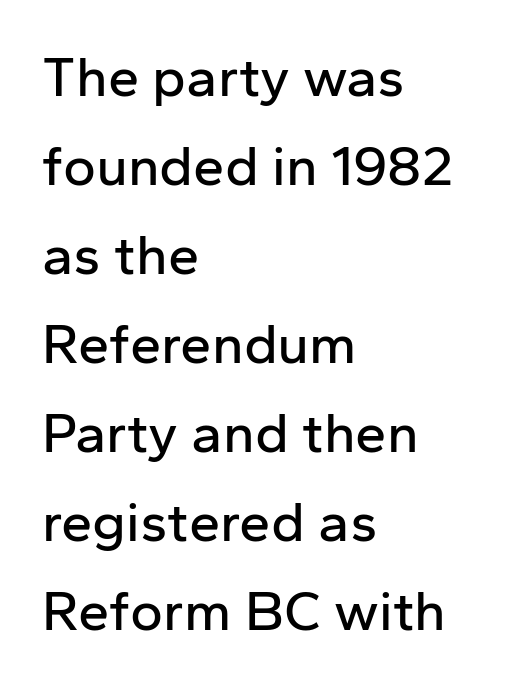
Q: Is the text italic (slanted)? A: No, it is upright.
Q: Is the typeface a serif or a sans-serif typeface? A: Sans-serif.
Q: Is the text underlined? A: No.
Q: How is the paragraph aligned? A: Left-aligned.
Q: Is the spacing between letters normal or unusually wide? A: Normal.
Q: Is the spacing between lines tight, normal or loose? A: Normal.
Q: Width (condensed, normal, or wide)? A: Normal.
Q: Stroke contrast? A: Low.
Q: x-height? A: Medium.
Q: Monospaced? A: No.
